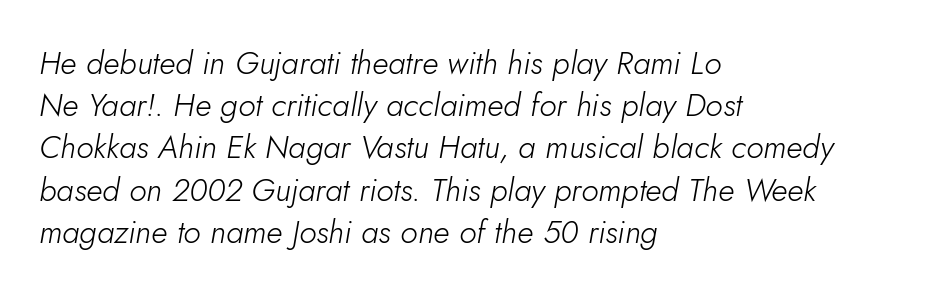
Q: Is the text bold? A: No.
Q: Is the text italic (slanted)? A: Yes, it leans right by about 5 degrees.
Q: Is the text underlined? A: No.
Q: How is the paragraph aligned? A: Left-aligned.
Q: Is the spacing between letters normal or unusually wide? A: Normal.
Q: Is the spacing between lines tight, normal or loose? A: Normal.
Q: Width (condensed, normal, or wide)? A: Normal.
Q: Stroke contrast? A: Low.
Q: x-height? A: Small.
Q: Monospaced? A: No.
